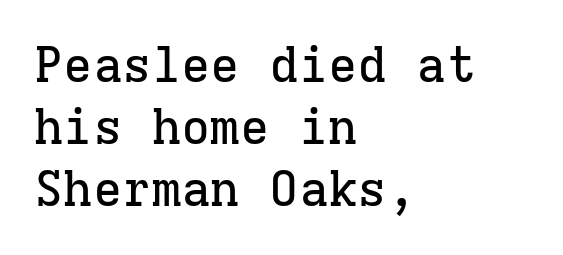
Underline: absent. These lines are rendered in a fixed-pitch font. Little horizontal feet cap the strokes, marking this as serif type. Typeset ragged right — the left edge is the straight one. Do the letters lean? They stand straight. Regular leading.
